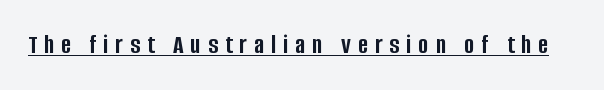
Substantial extra tracking has been applied to these lines. Descenders here cross a horizontal rule under the line. Stroke thickness is high; the sample reads as a true bold. Posture: vertical.
